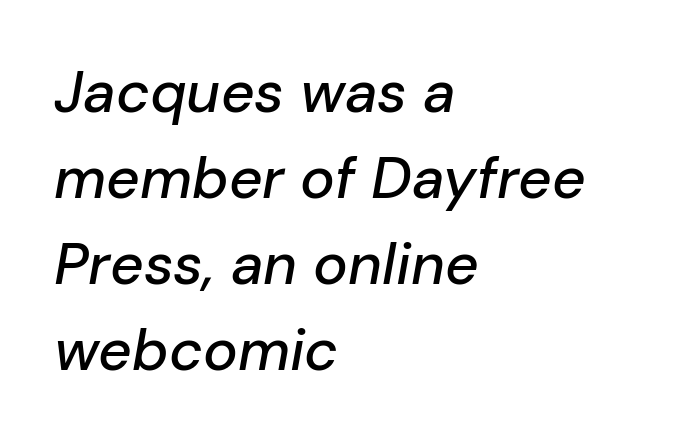
The image shows 58 px text type, italic (leaning right); set left-aligned, normal line spacing (1.48x), normal letter spacing, not underlined; low stroke contrast and a medium x-height.
